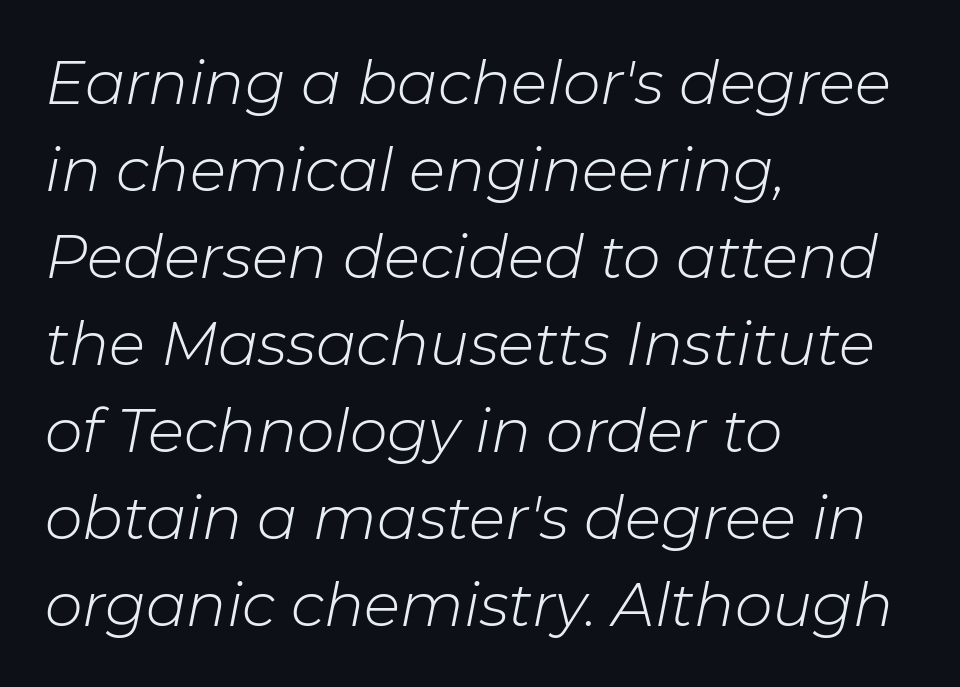
Q: Is the text bold? A: No.
Q: Is the text italic (slanted)? A: Yes, it leans right by about 11 degrees.
Q: Is the text underlined? A: No.
Q: How is the paragraph aligned? A: Left-aligned.
Q: Is the spacing between letters normal or unusually wide? A: Normal.
Q: Is the spacing between lines tight, normal or loose? A: Normal.
Q: Width (condensed, normal, or wide)? A: Normal.
Q: Stroke contrast? A: Low.
Q: x-height? A: Medium.
Q: Monospaced? A: No.
